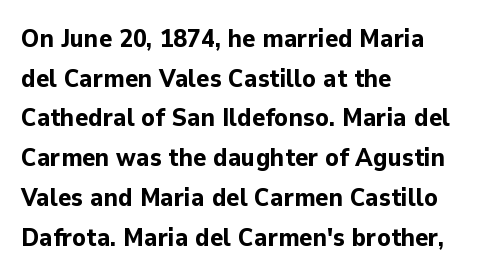
Q: Is the text bold? A: Yes.
Q: Is the text italic (slanted)? A: No, it is upright.
Q: Is the text underlined? A: No.
Q: How is the paragraph aligned? A: Left-aligned.
Q: Is the spacing between letters normal or unusually wide? A: Normal.
Q: Is the spacing between lines tight, normal or loose? A: Normal.
